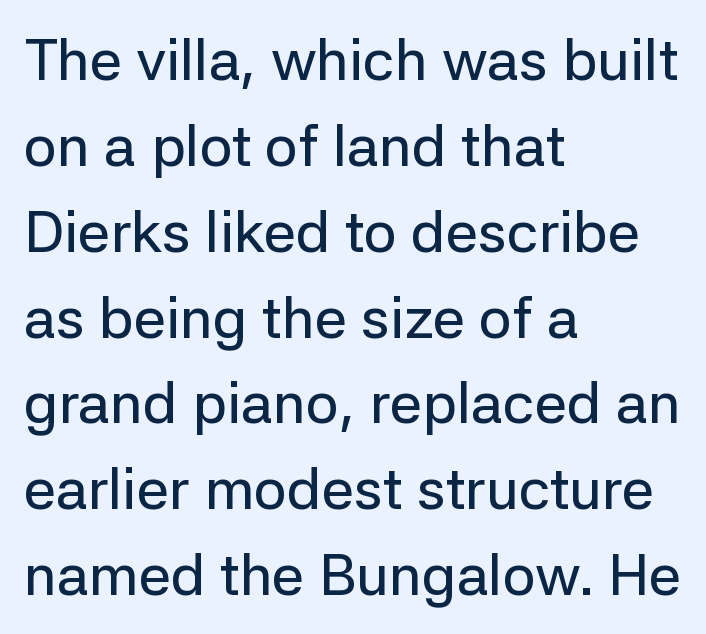
Vertically, the passage feels balanced, rows spaced as you'd expect. The rendering shows plain stroke endings on the letterforms — a sans-serif design. The foot of each line stays bare and open. Quick note: not italic, upright.
